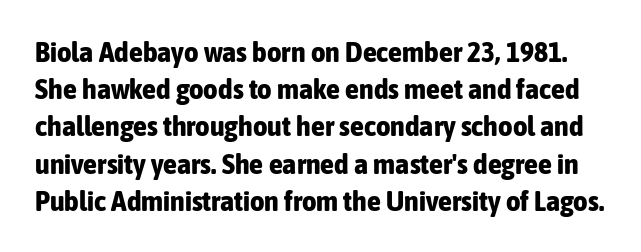
Q: Is the text bold? A: Yes.
Q: Is the text italic (slanted)? A: No, it is upright.
Q: Is the typeface a serif or a sans-serif typeface? A: Sans-serif.
Q: Is the text underlined? A: No.
Q: Is the spacing between letters normal or unusually wide? A: Normal.
Q: Is the spacing between lines tight, normal or loose? A: Normal.
Q: Width (condensed, normal, or wide)? A: Condensed.
Q: Stroke contrast? A: Low.
Q: x-height? A: Medium.
Q: Monospaced? A: No.
